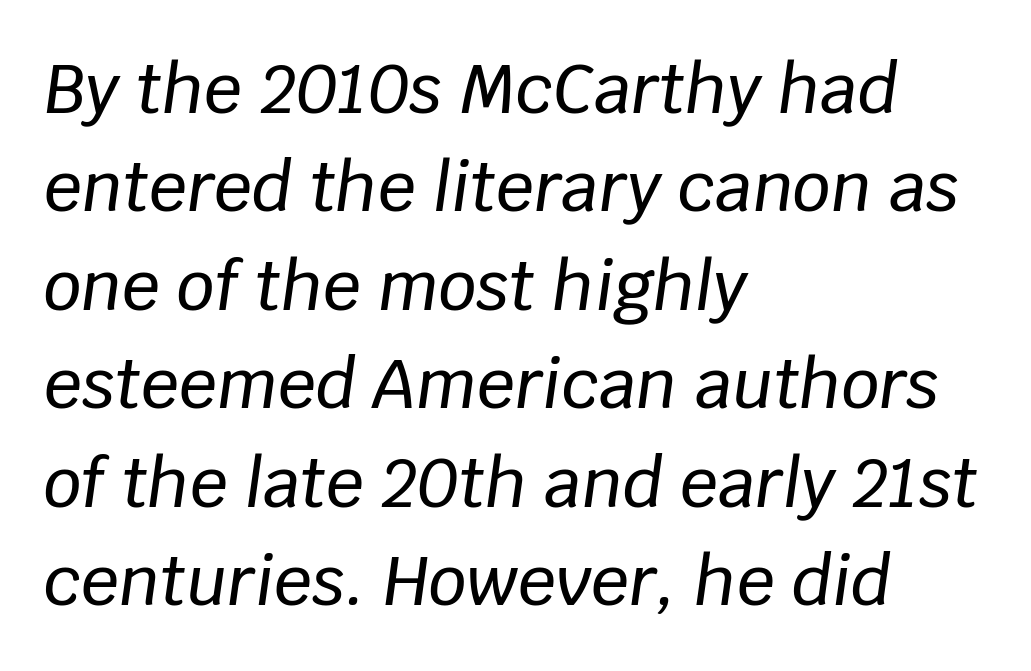
This sample uses an oblique cut, with every glyph tilted off the vertical. Reading down the block, your eye returns to a fixed left position each line. The passage shown is typed in a proportional face where columns would drift. The lines sit at an ordinary, default distance from one another.
